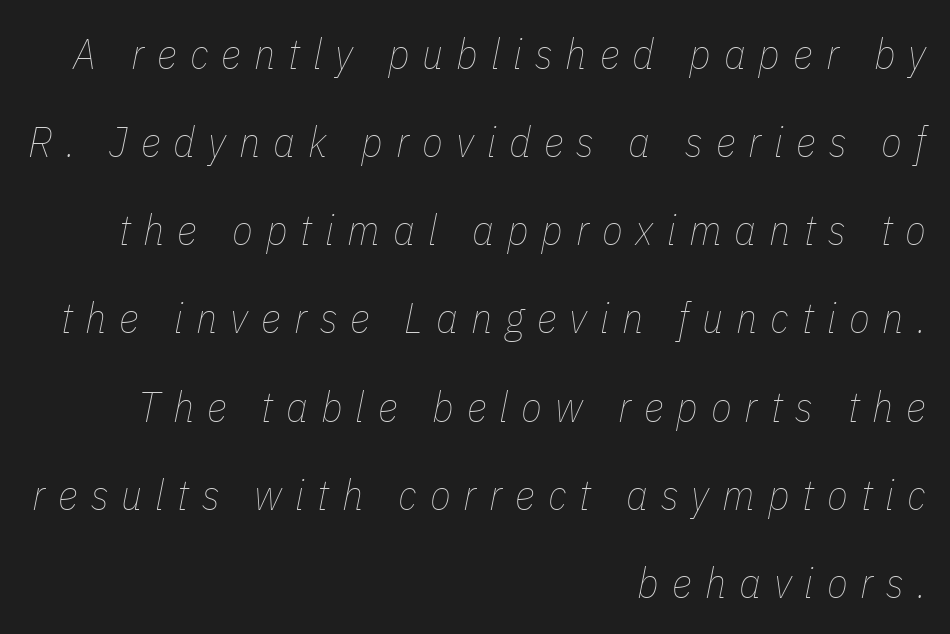
This sample has the flowing, uneven cadence of proportional lettering. The typeface has the unassuming heft of standard copy or less. Observe the wide spacing: letters keep a clear distance from each other. Baseline-to-baseline distance is far greater than the letter height. If you drew a line through each stem, it would be angled.
